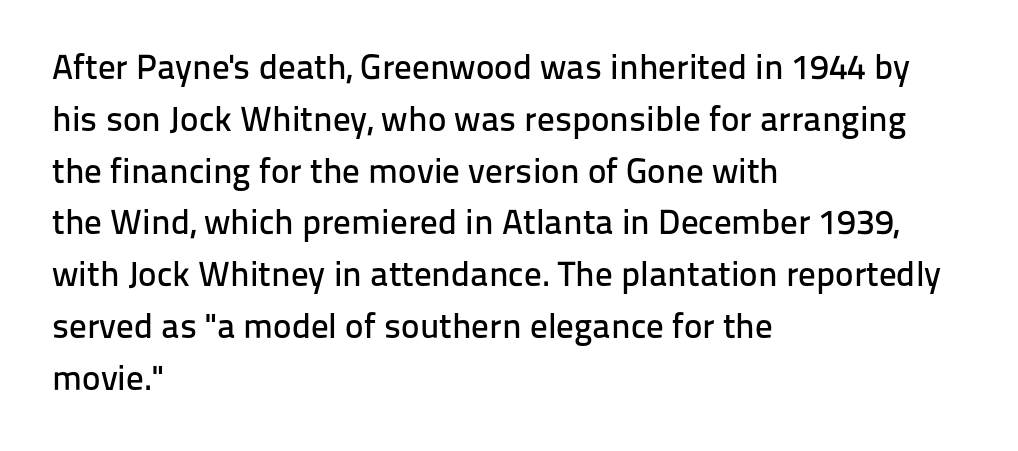
The image shows 35 px sans-serif type, upright; set left-aligned, normal line spacing (1.48x), normal letter spacing, not underlined; low stroke contrast and a medium x-height.
